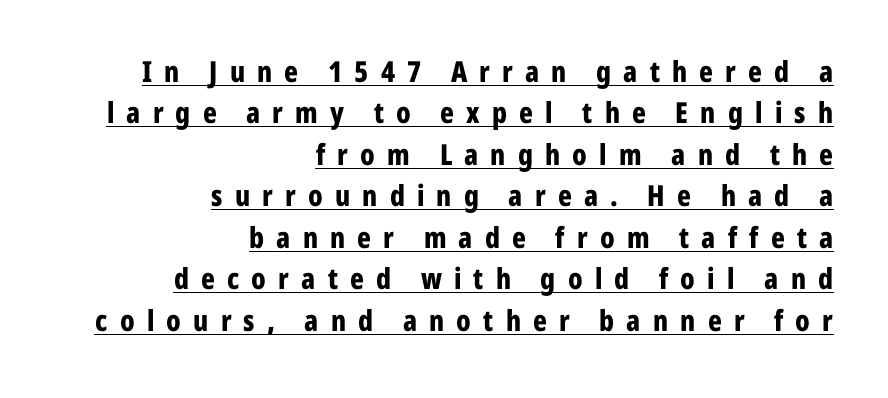
The tracking jumps out immediately: characters are airy and widely separated. No feet cap the strokes, marking this as sans-serif type. Strokes here are thick enough to call this a true bold. Students, observe the line beneath the letters — that is underlining. A typesetter would call this leading conventional body-copy spacing. A roman cut, with each character standing at attention.
